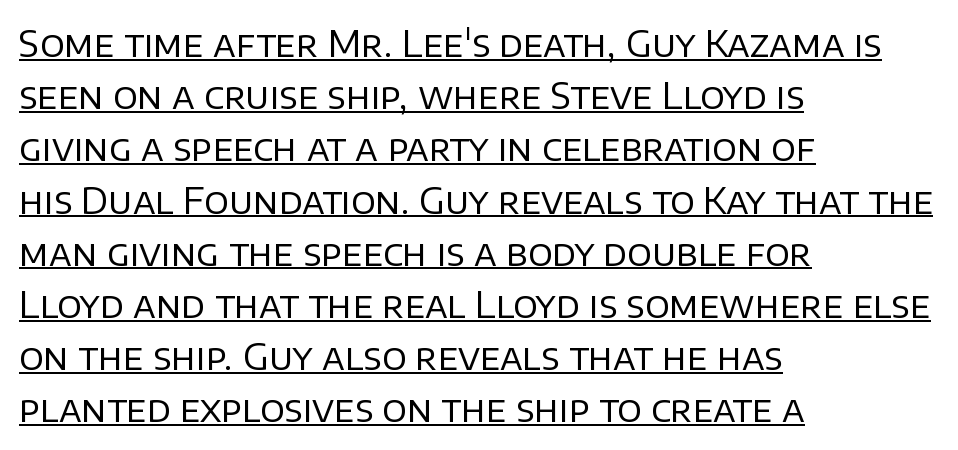
{"serif": "no", "italic": "no", "bold": "no", "weight": "regular", "width": "normal", "stroke_contrast": "low", "x_height": "large", "monospaced": "no", "underline": "yes", "align": "left", "line_spacing": "normal", "line_spacing_ratio": 1.45, "letter_spacing": "normal", "letter_spacing_em": 0.0, "glyph_px": 36}
